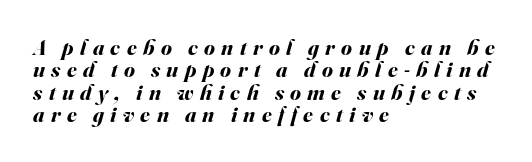
The image shows 22 px bold type, italic (leaning right); set left-aligned, tight line spacing (1.02x), unusually wide letter spacing (+0.29 em), not underlined.
